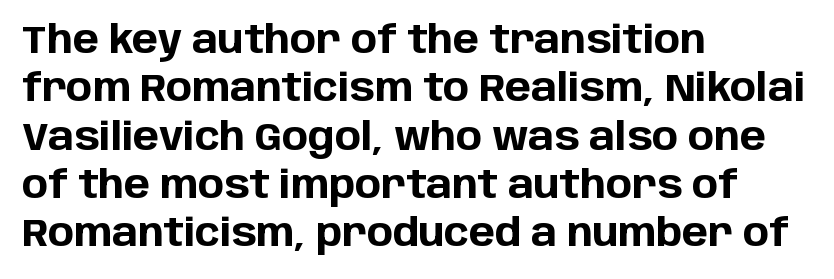
The image shows 39 px bold sans-serif type, upright; set left-aligned, line spacing 1.24x, normal letter spacing, not underlined; low stroke contrast and a large x-height.
